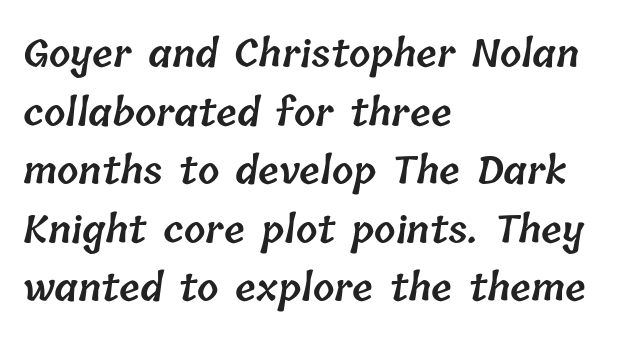
{"bold": "semi", "weight": "semibold", "width": "normal", "stroke_contrast": "low", "x_height": "medium", "monospaced": "no", "underline": "no", "align": "left", "line_spacing": "normal", "line_spacing_ratio": 1.54, "letter_spacing": "normal", "letter_spacing_em": 0.0, "glyph_px": 38}
